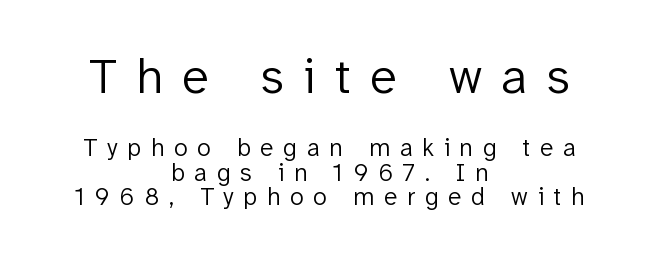
This sample has the flowing, uneven cadence of proportional lettering. Horizontal alignment here is central, giving a formal, balanced look. In terms of posture, this sample is upright. The line texture is sparse and dotted thanks to wide tracking.
